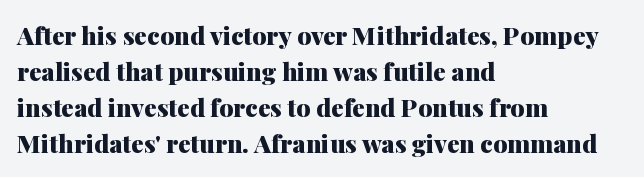
Nope, not italic — everything's standing straight. A normal amount of white space separates one row of letters from the next. Pretty heavy lettering here — definitely bold. Line starts are locked; line ends wander. Tracking here is standard; glyphs follow each other at the usual distance. Decoration check: the copy has no underline.
